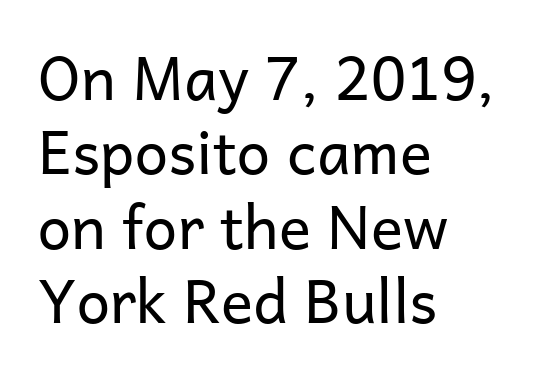
Q: Is the text bold? A: No.
Q: Is the text italic (slanted)? A: No, it is upright.
Q: Is the typeface a serif or a sans-serif typeface? A: Sans-serif.
Q: Is the text underlined? A: No.
Q: How is the paragraph aligned? A: Left-aligned.
Q: Is the spacing between letters normal or unusually wide? A: Normal.
Q: Width (condensed, normal, or wide)? A: Normal.
Q: Stroke contrast? A: Low.
Q: x-height? A: Medium.
Q: Monospaced? A: No.
